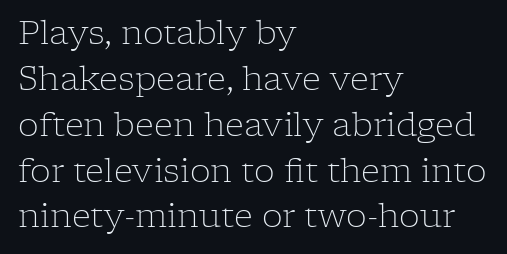
Horizontally, the lines are justified to the leading edge only. Little horizontal feet cap the strokes, marking this as serif type. Caption: standard tracking, unaltered. Honestly, there is no underline to notice here at all. Varying glyph widths throughout — classic text-font behaviour. No extra ink here — the face is not bold.
